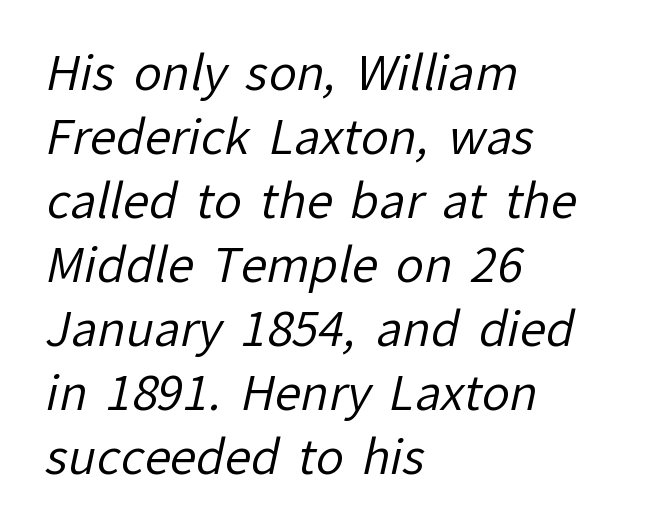
The image shows 47 px regular-weight sans-serif type; set left-aligned, normal line spacing (1.36x), normal letter spacing, not underlined; low stroke contrast and a medium x-height.
